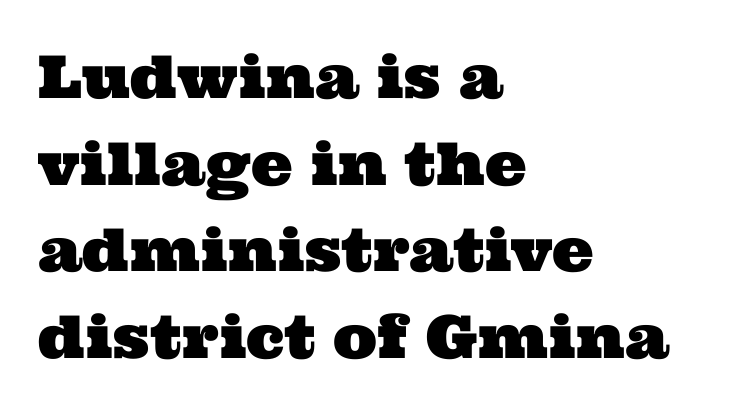
Are there feet on the stems? There are — it's a serif. These lines are rendered in a variable-pitch font. The type is set solid horizontally, with unmodified tracking. If you measured baseline to baseline, you'd find a middling distance. Anything drawn beneath the words? Only blank space.
